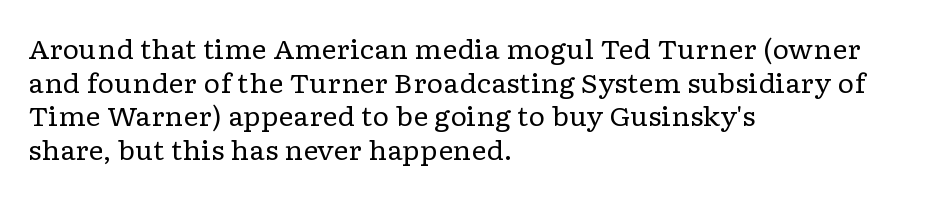
Interline gaps are of average width in this sample. In terms of posture, this sample is upright. Teacher's note: observe the even left margin — that is flush-left alignment. The cut favours lightness, reaching ordinary text weight at its darkest.
